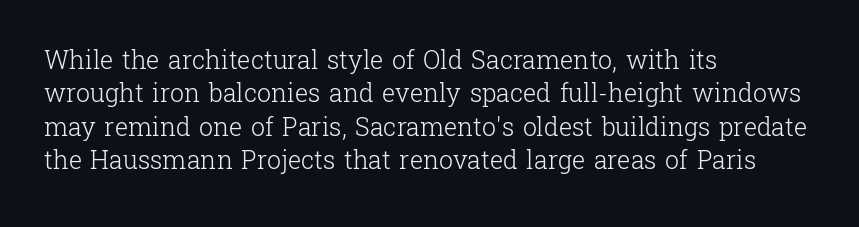
The image shows 25 px text type, upright; set left-aligned, normal line spacing (1.34x), normal letter spacing, not underlined.
